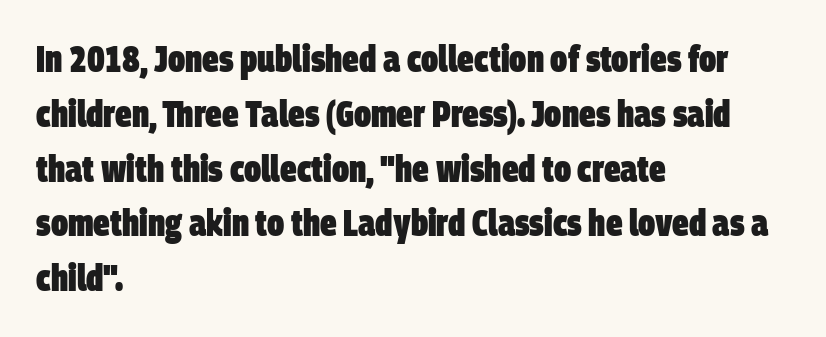
Varying glyph widths throughout — classic text-font behaviour. The face used here has the dense, thick strokes of a bold. What stands out about the letter spacing? Nothing — it is the standard amount. Summary of vertical rhythm: regular, with standard interline spacing. Each row of text sits above clean, open space. A typesetter would label this face a sans.
